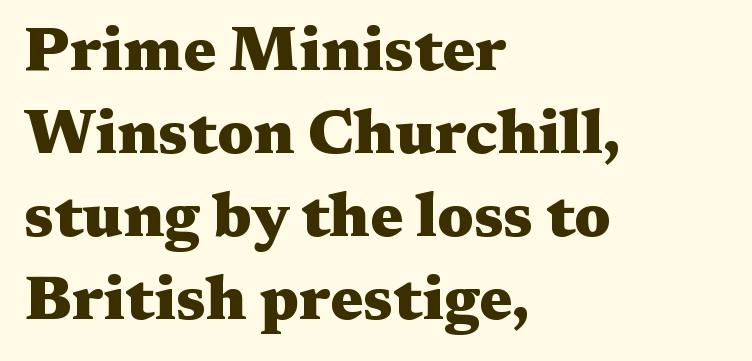
Varying glyph widths throughout — classic text-font behaviour. Italic? Not at all — the glyphs are vertical. A bare baseline throughout the passage. Casual observation: everything's shoved over to the left. One glance says typical: line gaps are just what's usual. Unlike a clean sans, this face finishes its strokes with serifs.
